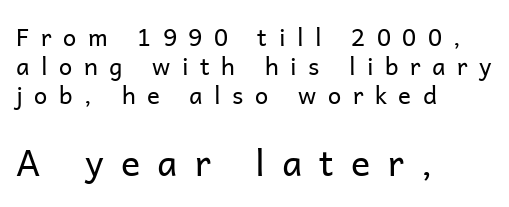
The area under the type is left untouched. Ordinary non-slanted type is in use. The compositor pushed each line to the left boundary. Looks like regular typesetting: each glyph gets only the width it needs.
